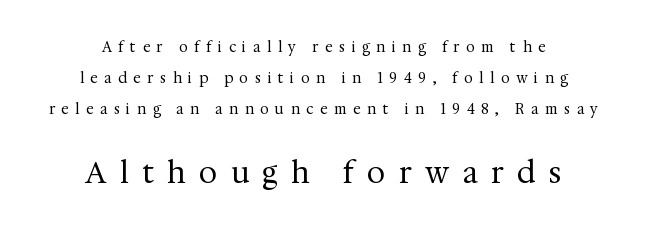
The image shows 29 px regular-weight serif type, upright; set centered, loose line spacing (2.22x), unusually wide letter spacing (+0.48 em), not underlined; the second (bottom) block is 2.07x larger; medium stroke contrast and a medium x-height.
